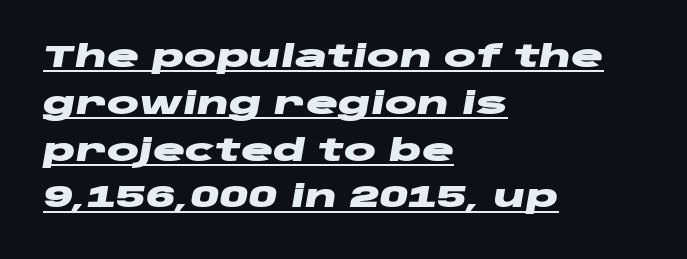
Slanted lettering throughout. The sample's only ornament is a line tracing under the words. Short and long lines alike share a common starting point at left. Vertically, the passage feels balanced, rows spaced as you'd expect. The letters sit at their default tracking, neither squeezed nor spread. Weight: bold.
